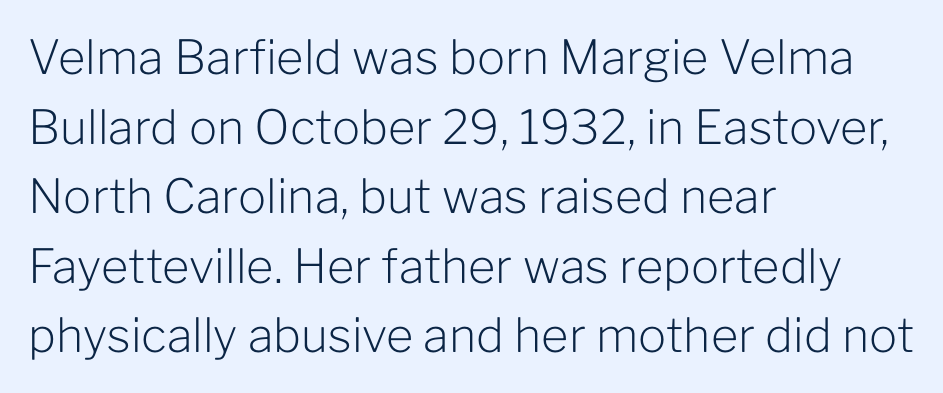
{"serif": "no", "italic": "no", "bold": "no", "weight": "light", "width": "normal", "stroke_contrast": "low", "x_height": "medium", "monospaced": "no", "underline": "no", "align": "left", "line_spacing": "normal", "line_spacing_ratio": 1.48, "letter_spacing": "normal", "letter_spacing_em": 0.0, "glyph_px": 47}
